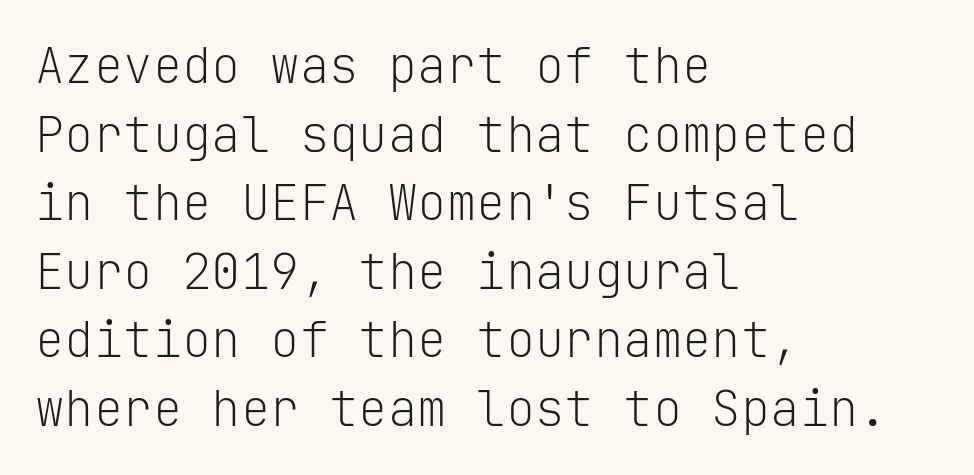
The image shows 49 px light sans-serif type, upright, monospaced; set left-aligned, normal line spacing (1.4x), normal letter spacing, not underlined; low stroke contrast and a medium x-height.
